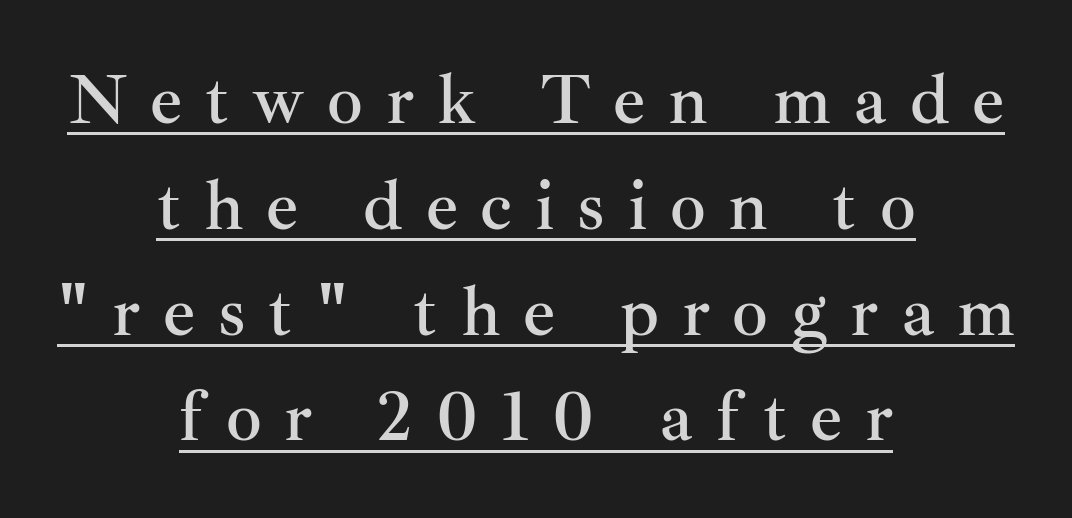
The image shows 71 px serif type, upright; set centered, normal line spacing (1.49x), unusually wide letter spacing (+0.32 em), underlined; medium stroke contrast and a small x-height.
